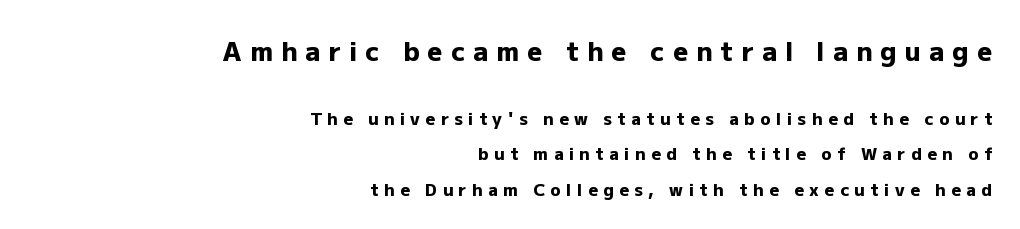
The image shows 26 px bold type, upright; set right-aligned, loose line spacing (2.08x), unusually wide letter spacing (+0.32 em), not underlined; the first (top) block is 1.53x larger.
